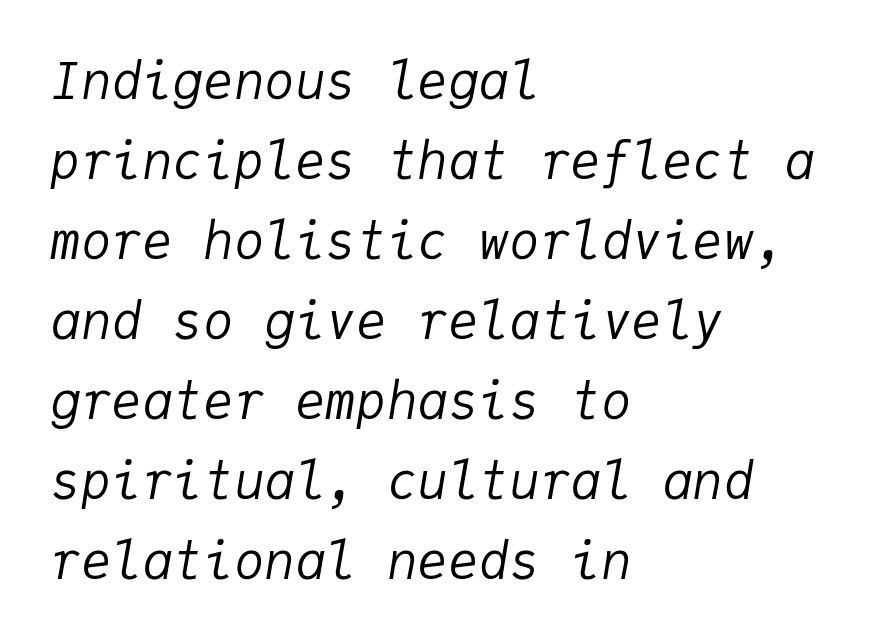
Q: Is the text bold? A: No.
Q: Is the text italic (slanted)? A: Yes, it leans right by about 9 degrees.
Q: Is the text underlined? A: No.
Q: How is the paragraph aligned? A: Left-aligned.
Q: Is the spacing between letters normal or unusually wide? A: Normal.
Q: Is the spacing between lines tight, normal or loose? A: Normal.
Q: Width (condensed, normal, or wide)? A: Normal.
Q: Stroke contrast? A: Low.
Q: x-height? A: Medium.
Q: Monospaced? A: Yes.
